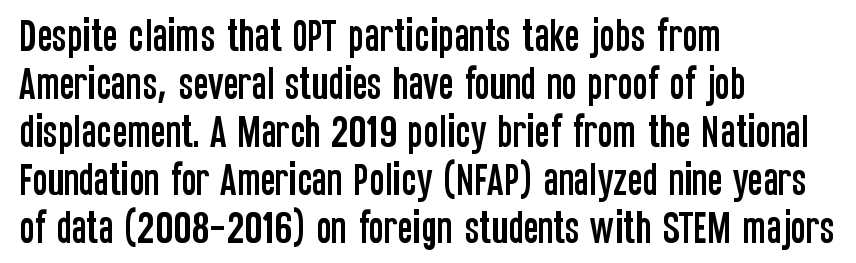
Q: Is the text italic (slanted)? A: No, it is upright.
Q: Is the typeface a serif or a sans-serif typeface? A: Sans-serif.
Q: Is the text underlined? A: No.
Q: How is the paragraph aligned? A: Left-aligned.
Q: Is the spacing between letters normal or unusually wide? A: Normal.
Q: Is the spacing between lines tight, normal or loose? A: Normal.
Q: Width (condensed, normal, or wide)? A: Condensed.
Q: Stroke contrast? A: Low.
Q: x-height? A: Large.
Q: Monospaced? A: No.
